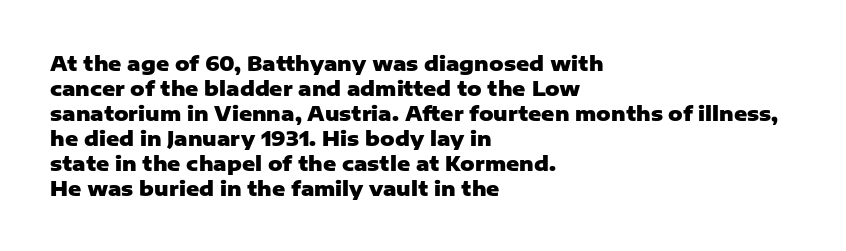
The baseline area is clear. Ordinary non-slanted type is in use. Look at the tracking — it's just the regular setting, nothing added. These lines carry a lot of weight — the face is fully bold.
